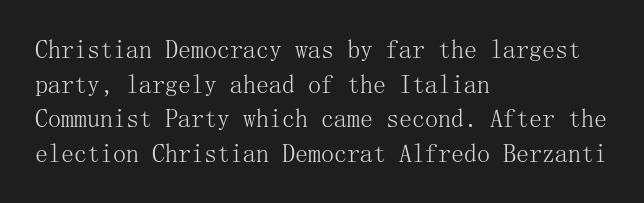
Q: Is the text bold? A: No.
Q: Is the text italic (slanted)? A: No, it is upright.
Q: Is the text underlined? A: No.
Q: How is the paragraph aligned? A: Left-aligned.
Q: Is the spacing between letters normal or unusually wide? A: Normal.
Q: Is the spacing between lines tight, normal or loose? A: Normal.
